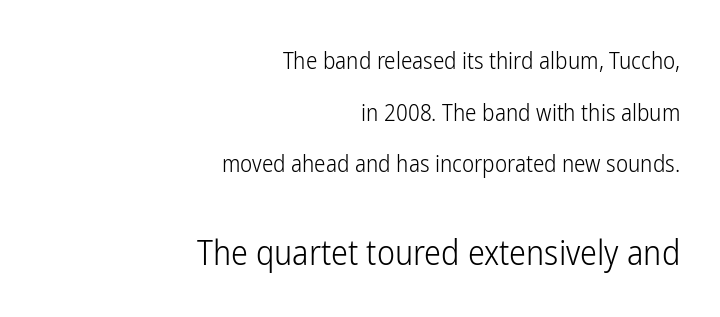
Nobody drew a line under any word here. Block two is the big one; block one sits smaller above it. In terms of posture, this sample is upright. These lines are rendered in a variable-pitch font. Rows of type keep a wide berth in the vertical direction.
